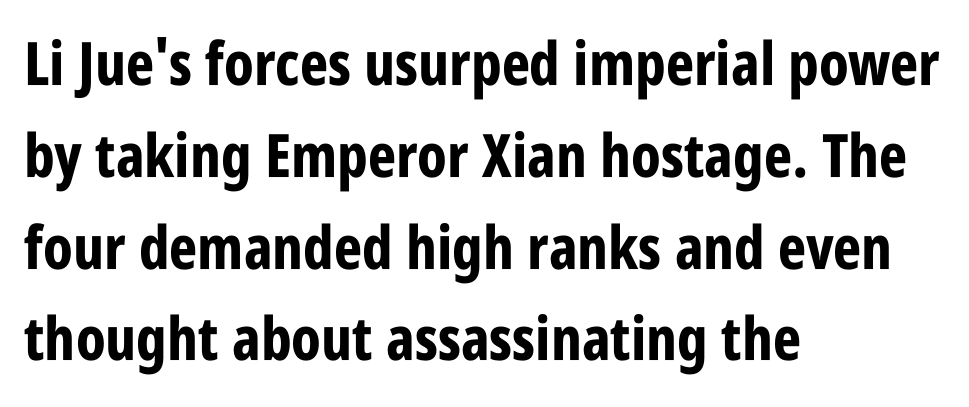
{"serif": "no", "italic": "no", "bold": "yes", "weight": "bold", "width": "condensed", "stroke_contrast": "low", "x_height": "large", "monospaced": "no", "underline": "no", "align": "left", "line_spacing": "normal", "line_spacing_ratio": 1.53, "letter_spacing": "normal", "letter_spacing_em": 0.0, "glyph_px": 60}
